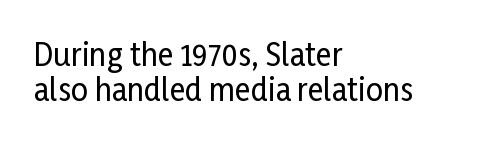
The image shows 30 px condensed sans-serif type, upright; set left-aligned, line spacing 1.18x, normal letter spacing, not underlined; low stroke contrast and a medium x-height.
